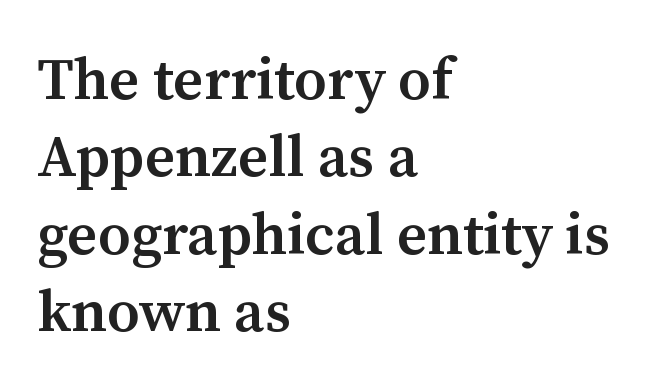
Quick note: not italic, upright. The paragraph shown leans on its left margin. A clean baseline with only descenders dipping below it. The horizontal fit of the characters is conventional and even.
